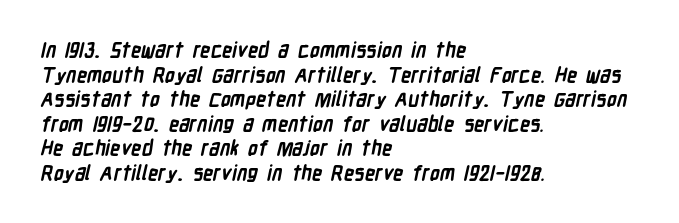
Q: Is the text bold? A: Yes.
Q: Is the text underlined? A: No.
Q: How is the paragraph aligned? A: Left-aligned.
Q: Is the spacing between letters normal or unusually wide? A: Normal.
